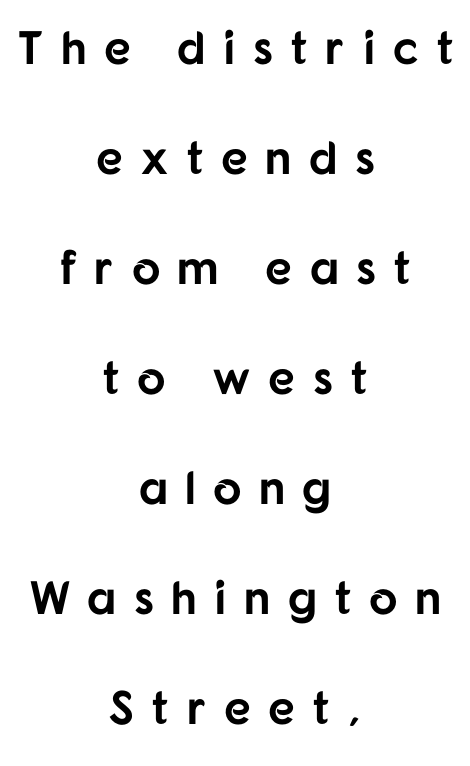
The image shows 47 px bold sans-serif type, upright; set centered, loose line spacing (2.34x), unusually wide letter spacing (+0.37 em), not underlined; low stroke contrast and a medium x-height.
